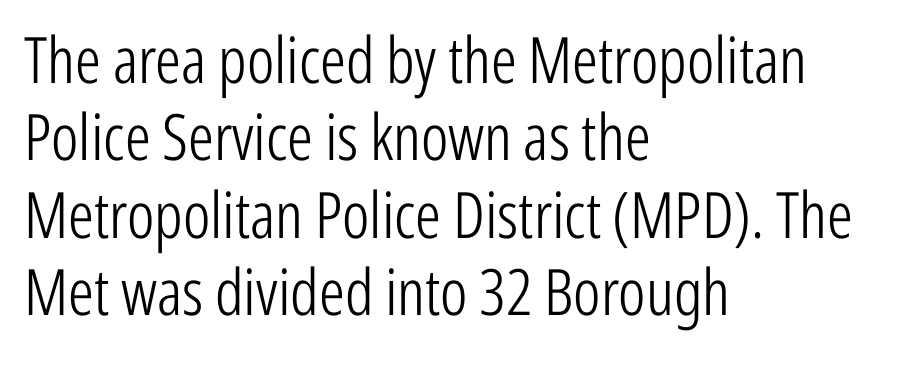
Q: Is the text bold? A: No.
Q: Is the text italic (slanted)? A: No, it is upright.
Q: Is the typeface a serif or a sans-serif typeface? A: Sans-serif.
Q: Is the text underlined? A: No.
Q: How is the paragraph aligned? A: Left-aligned.
Q: Is the spacing between letters normal or unusually wide? A: Normal.
Q: Width (condensed, normal, or wide)? A: Condensed.
Q: Stroke contrast? A: Low.
Q: x-height? A: Medium.
Q: Monospaced? A: No.
